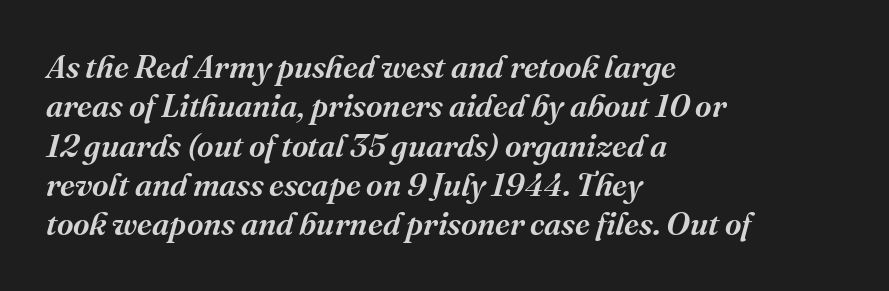
{"serif": "yes", "italic": "yes", "lean": "right", "slant_degrees": 16, "width": "normal", "stroke_contrast": "medium", "x_height": "medium", "monospaced": "no", "underline": "no", "align": "left", "line_spacing_ratio": 1.23, "letter_spacing": "normal", "letter_spacing_em": 0.0, "glyph_px": 32}
